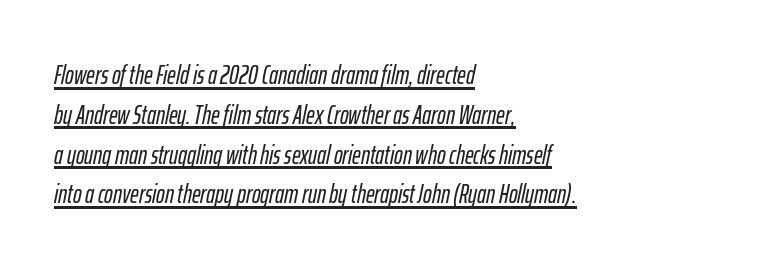
The line texture is even and compact thanks to regular tracking. The text block is weighted toward the left margin, trailing off unevenly rightward. The rendered words wear a rule along their underside. Looking at the ascenders, they clearly lean. Interline gaps are of average width in this sample.
